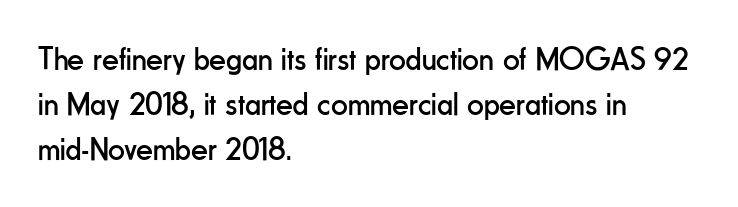
The image shows 33 px regular-weight, condensed sans-serif type, upright; set left-aligned, normal line spacing (1.37x), normal letter spacing, not underlined; low stroke contrast and a small x-height.
